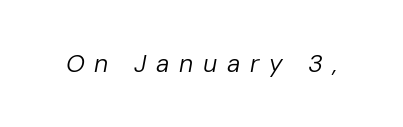
This is not heavy type; no bold has been used. The passage shown is not underscored anywhere. Short note: letters widely spaced. It's the slanting kind of type.
